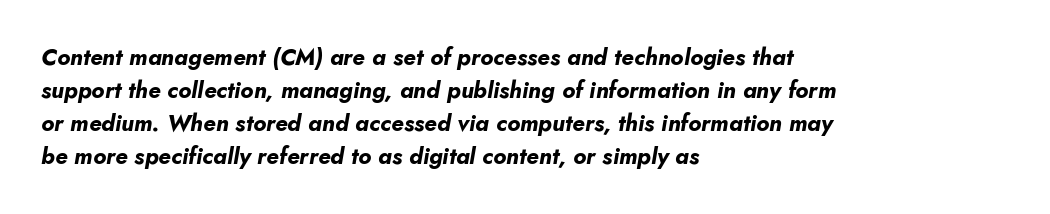
{"italic": "yes", "lean": "right", "slant_degrees": 10, "bold": "yes", "underline": "no", "align": "left", "line_spacing": "normal", "line_spacing_ratio": 1.43, "letter_spacing": "normal", "letter_spacing_em": 0.0, "glyph_px": 23}
